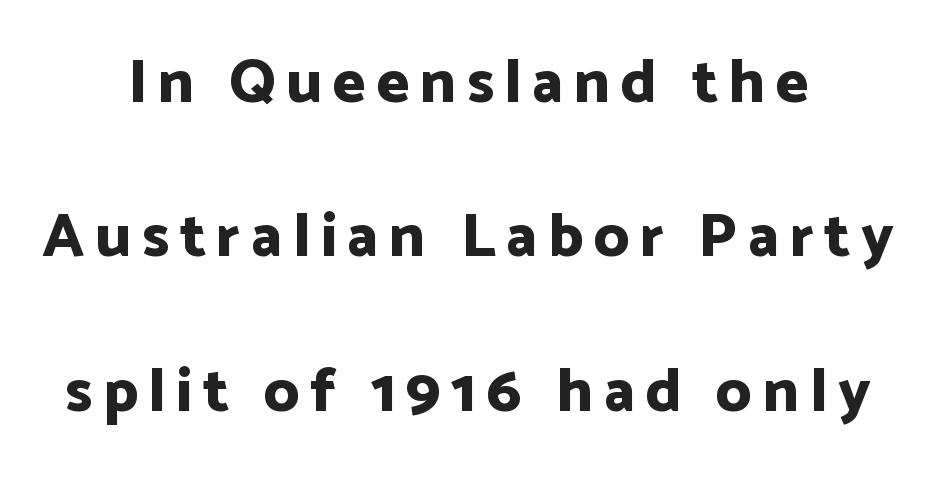
The axis of the letterforms is exactly vertical. To sum up the face: it is a sans, with no serifs. Quick note: underline off. Both edges are ragged and mirror each other, which tells us the setting is centered. What's the leading like? Stretched, with rows far apart.
